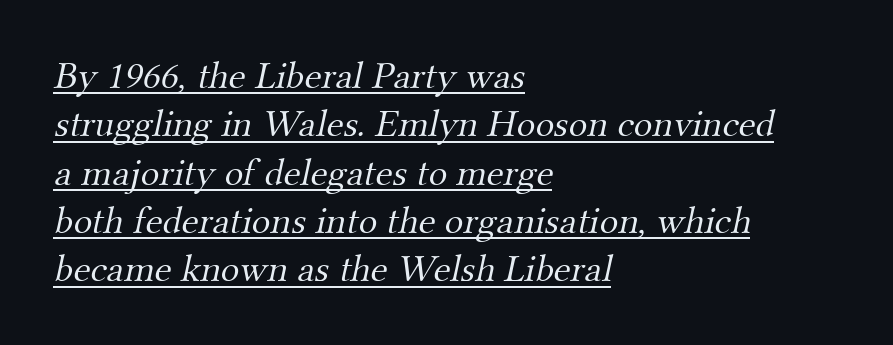
The image shows 39 px light serif type; set left-aligned, line spacing 1.24x, normal letter spacing, underlined; medium stroke contrast and a small x-height.
